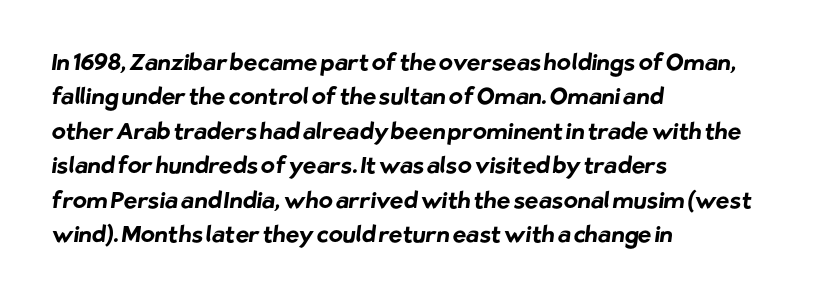
Q: Is the text bold? A: Yes.
Q: Is the text underlined? A: No.
Q: How is the paragraph aligned? A: Left-aligned.
Q: Is the spacing between letters normal or unusually wide? A: Normal.
Q: Is the spacing between lines tight, normal or loose? A: Normal.
